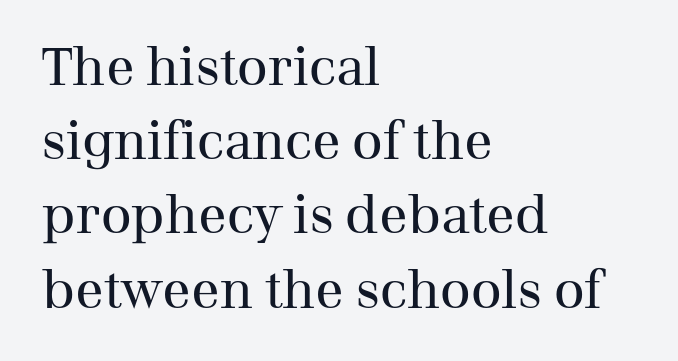
{"serif": "yes", "italic": "no", "bold": "no", "weight": "regular", "width": "normal", "stroke_contrast": "medium", "x_height": "medium", "monospaced": "no", "underline": "no", "align": "left", "line_spacing": "normal", "line_spacing_ratio": 1.4, "letter_spacing": "normal", "letter_spacing_em": 0.0, "glyph_px": 53}
